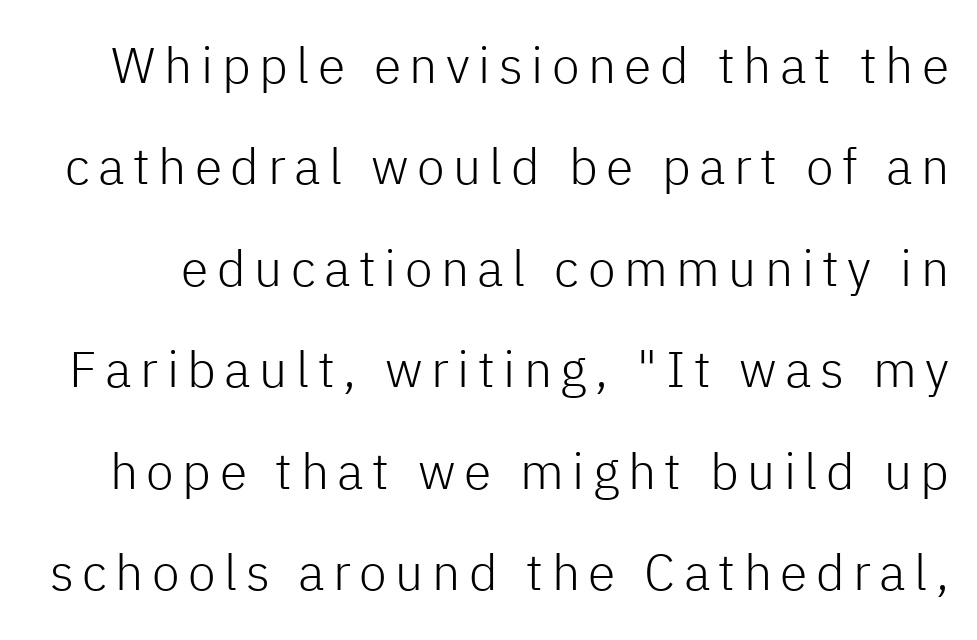
Nothing sits at the stroke ends, so this counts as sans-serif. The specimen omits any rule beneath the text block's lines. The designer dialed line spacing up above the default. Italic: no, the glyphs are upright roman. Stems here are at most as thick as an everyday book face.
